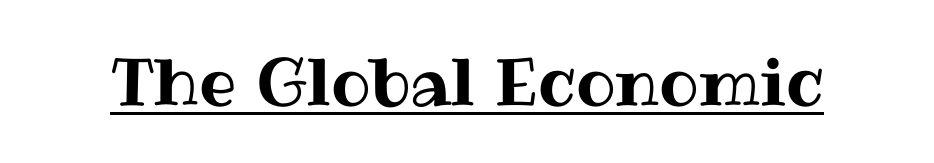
The image shows 66 px text type, upright; set normal letter spacing, underlined; medium stroke contrast and a medium x-height.
